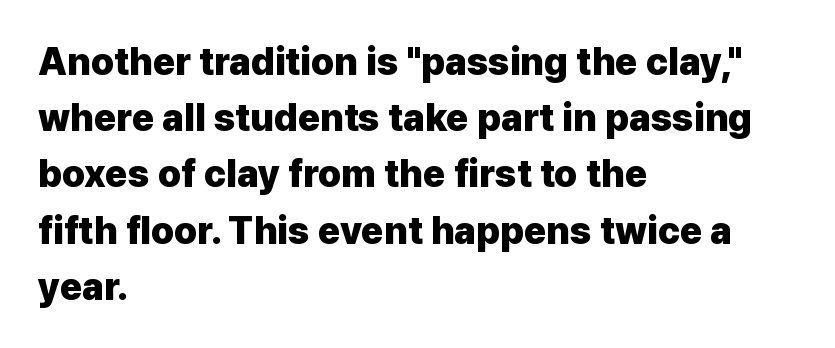
Interline gaps are of average width in this sample. All the whitespace from short lines collects on the right. Weight: bold. Varying glyph widths throughout — classic text-font behaviour. Each word holds together tightly as a unit, with standard inter-letter gaps. The space directly below the letters is spotless.
